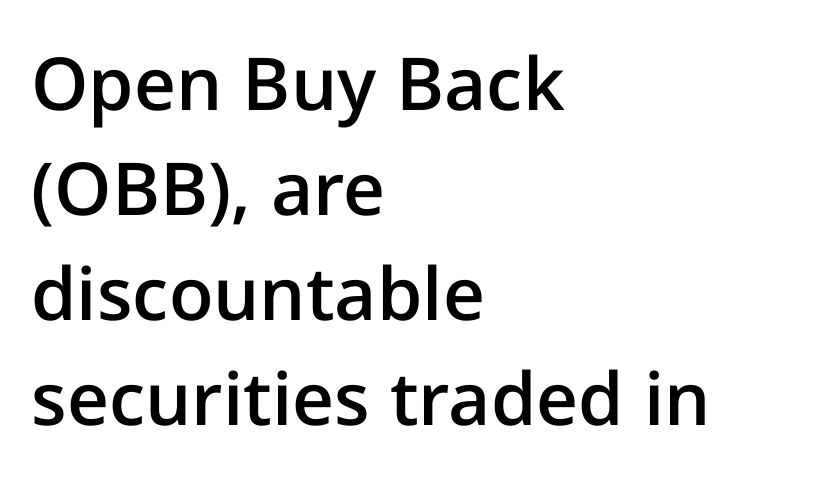
Q: Is the text bold? A: Semi-bold.
Q: Is the text italic (slanted)? A: No, it is upright.
Q: Is the typeface a serif or a sans-serif typeface? A: Sans-serif.
Q: Is the text underlined? A: No.
Q: How is the paragraph aligned? A: Left-aligned.
Q: Is the spacing between letters normal or unusually wide? A: Normal.
Q: Is the spacing between lines tight, normal or loose? A: Normal.
Q: Width (condensed, normal, or wide)? A: Normal.
Q: Stroke contrast? A: Low.
Q: x-height? A: Medium.
Q: Monospaced? A: No.
